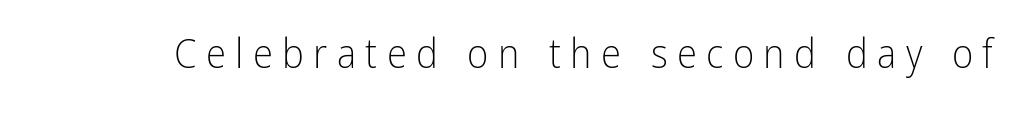
{"serif": "no", "italic": "no", "bold": "no", "weight": "light", "width": "condensed", "stroke_contrast": "low", "x_height": "medium", "monospaced": "no", "underline": "no", "letter_spacing": "wide", "letter_spacing_em": 0.23, "glyph_px": 41}
